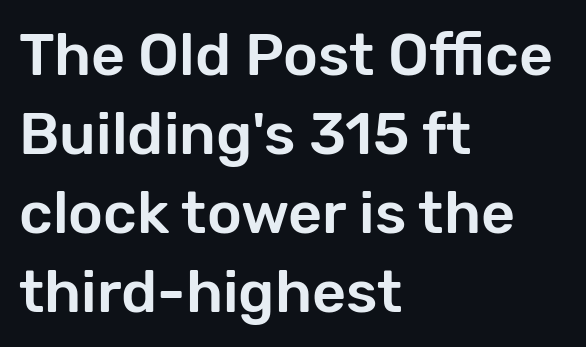
The image shows 59 px sans-serif type, upright; set left-aligned, normal line spacing (1.34x), normal letter spacing, not underlined; low stroke contrast and a medium x-height.
